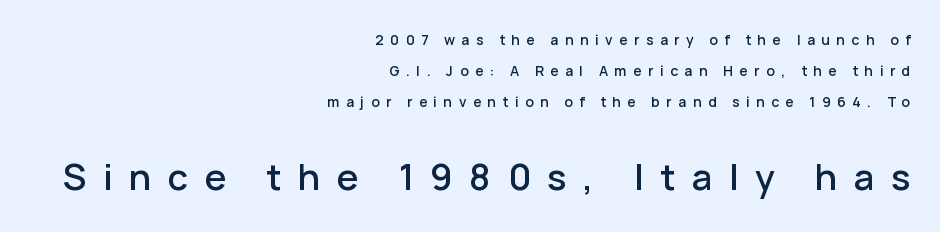
The image shows 36 px sans-serif type, upright; set right-aligned, loose line spacing (2.2x), unusually wide letter spacing (+0.46 em), not underlined; the second (bottom) block is 2.57x larger; low stroke contrast and a medium x-height.
